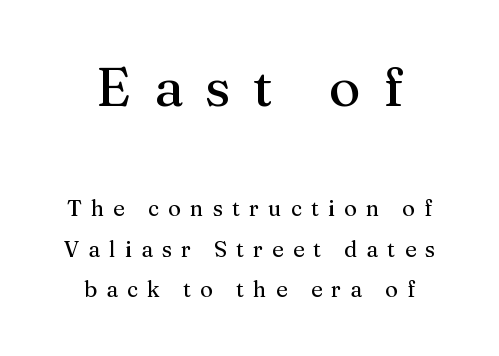
Little horizontal feet cap the strokes, marking this as serif type. The tracking jumps out immediately: characters are airy and widely separated. The zone under the glyphs is completely vacant. The rendering uses natural spacing where letterforms have individual widths.
